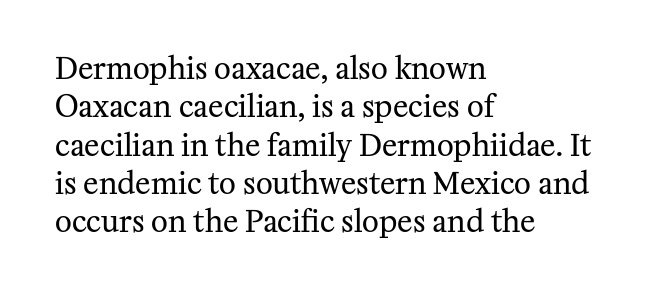
The image shows 29 px regular-weight serif type, upright; set left-aligned, normal line spacing (1.32x), normal letter spacing, not underlined; medium stroke contrast and a medium x-height.
